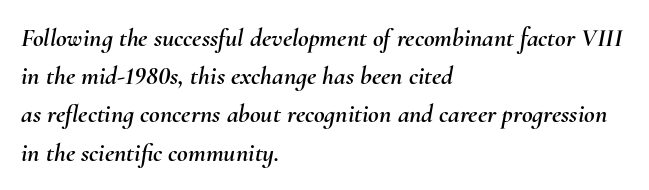
{"italic": "yes", "lean": "right", "slant_degrees": 10, "underline": "no", "align": "left", "line_spacing": "normal", "line_spacing_ratio": 1.47, "letter_spacing": "normal", "letter_spacing_em": 0.0, "glyph_px": 26}
